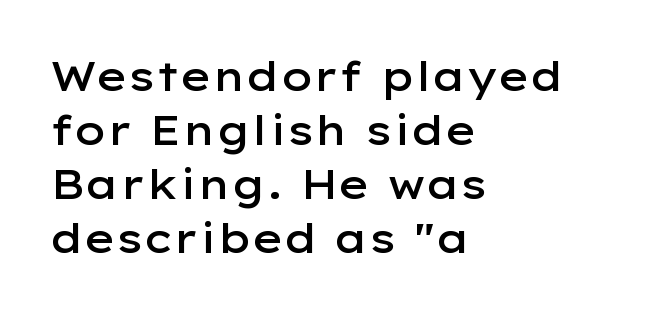
Q: Is the text bold? A: Semi-bold.
Q: Is the text italic (slanted)? A: No, it is upright.
Q: Is the typeface a serif or a sans-serif typeface? A: Sans-serif.
Q: Is the text underlined? A: No.
Q: How is the paragraph aligned? A: Left-aligned.
Q: Is the spacing between letters normal or unusually wide? A: Normal.
Q: Is the spacing between lines tight, normal or loose? A: Normal.
Q: Width (condensed, normal, or wide)? A: Wide.
Q: Stroke contrast? A: Low.
Q: x-height? A: Medium.
Q: Monospaced? A: No.
